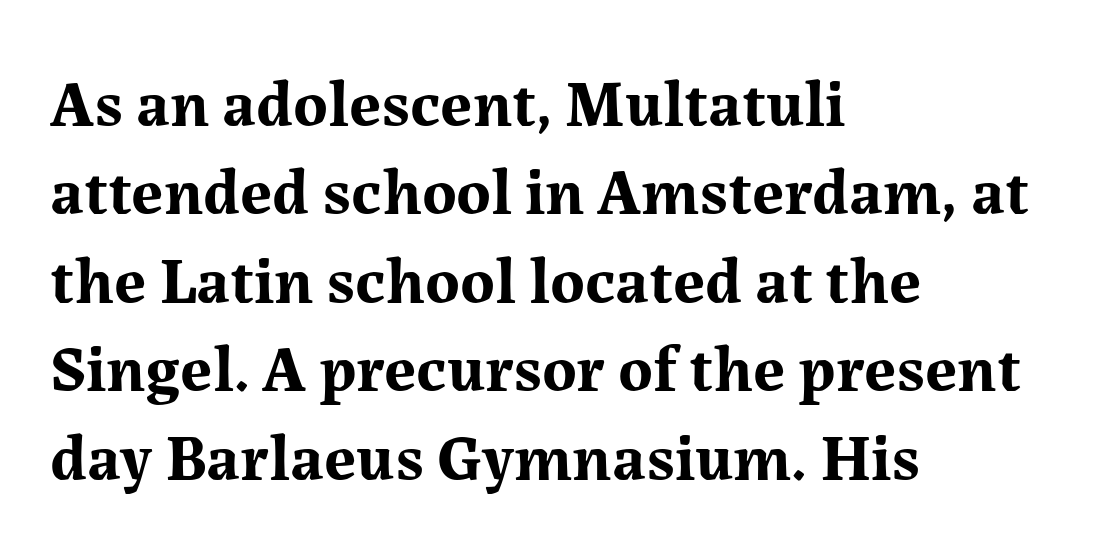
Q: Is the text bold? A: Yes.
Q: Is the text italic (slanted)? A: No, it is upright.
Q: Is the typeface a serif or a sans-serif typeface? A: Serif.
Q: Is the text underlined? A: No.
Q: How is the paragraph aligned? A: Left-aligned.
Q: Is the spacing between letters normal or unusually wide? A: Normal.
Q: Is the spacing between lines tight, normal or loose? A: Normal.
Q: Width (condensed, normal, or wide)? A: Normal.
Q: Stroke contrast? A: Medium.
Q: x-height? A: Medium.
Q: Monospaced? A: No.
